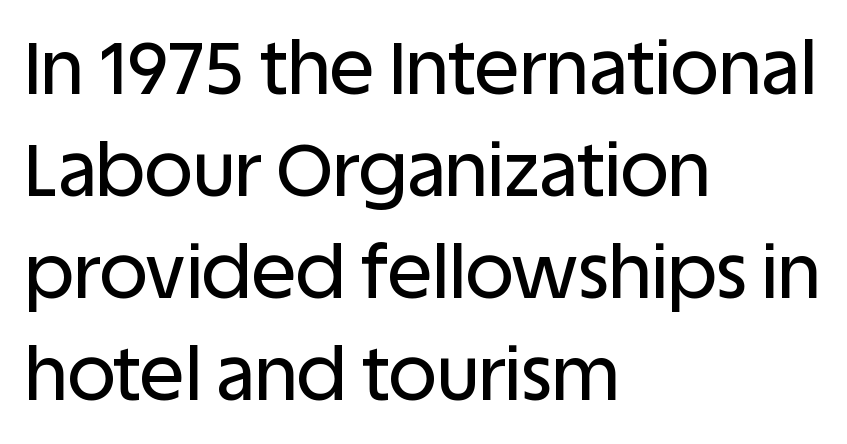
Q: Is the text italic (slanted)? A: No, it is upright.
Q: Is the typeface a serif or a sans-serif typeface? A: Sans-serif.
Q: Is the text underlined? A: No.
Q: How is the paragraph aligned? A: Left-aligned.
Q: Is the spacing between letters normal or unusually wide? A: Normal.
Q: Is the spacing between lines tight, normal or loose? A: Normal.
Q: Width (condensed, normal, or wide)? A: Normal.
Q: Stroke contrast? A: Low.
Q: x-height? A: Large.
Q: Monospaced? A: No.
